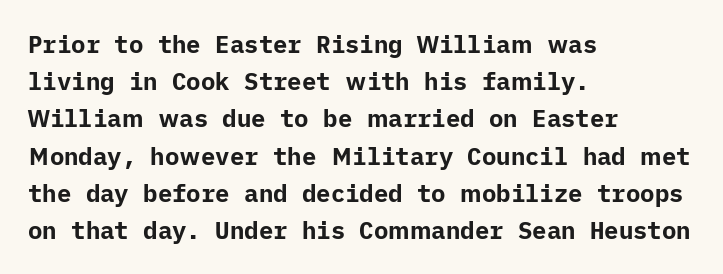
Q: Is the text bold? A: Yes.
Q: Is the text italic (slanted)? A: No, it is upright.
Q: Is the text underlined? A: No.
Q: How is the paragraph aligned? A: Left-aligned.
Q: Is the spacing between letters normal or unusually wide? A: Normal.
Q: Is the spacing between lines tight, normal or loose? A: Normal.
